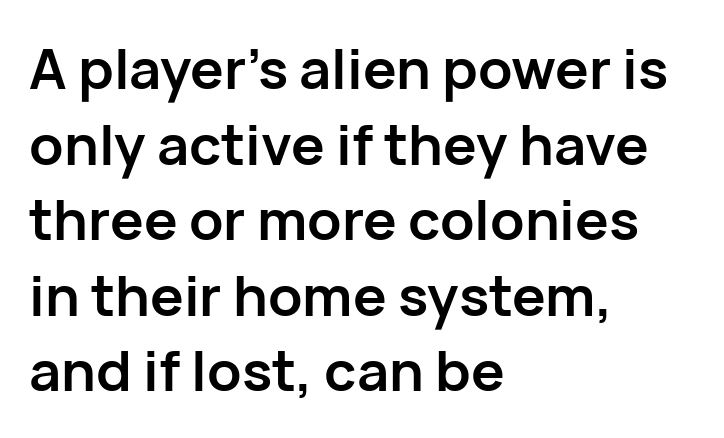
Each letter keeps its own natural width here, so spacing adapts to shape. Baseline-to-baseline distance is the conventional proportion of letter height. Leftover space on each line is placed entirely after the last word. Nope, no serifs anywhere on these letters. The space beneath each line is pristine and unruled.
